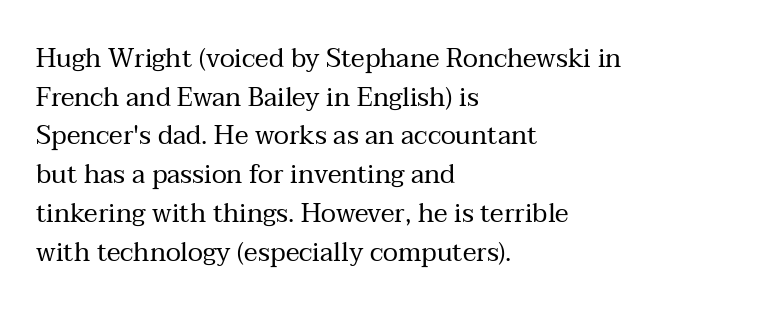
Posture: vertical. The weight tops out at a normal text grade. Words appear dense and cohesive because spacing is normal. If you drew a ruler down the left edge, every line would touch it. Line spacing here is normal. Underline: absent.
